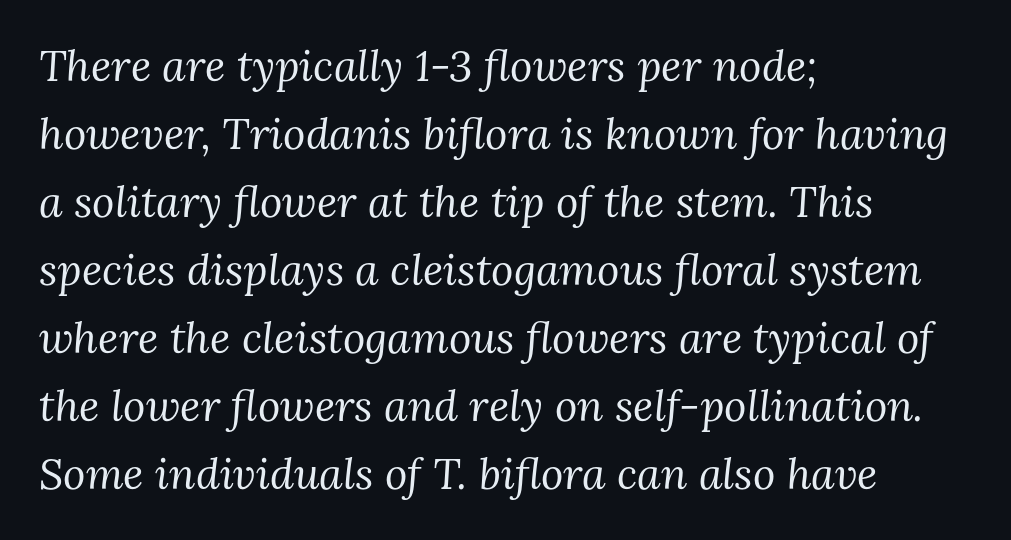
{"serif": "yes", "italic": "yes", "lean": "right", "slant_degrees": 3, "bold": "no", "weight": "regular", "width": "normal", "stroke_contrast": "medium", "x_height": "medium", "monospaced": "no", "underline": "no", "align": "left", "line_spacing": "normal", "line_spacing_ratio": 1.58, "letter_spacing": "normal", "letter_spacing_em": 0.0, "glyph_px": 43}
